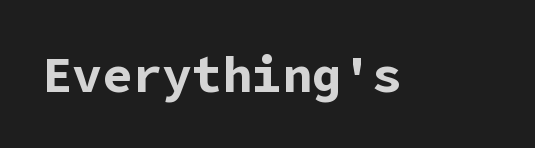
{"serif": "no", "italic": "no", "bold": "yes", "weight": "bold", "width": "normal", "stroke_contrast": "low", "x_height": "medium", "underline": "no", "letter_spacing": "normal", "letter_spacing_em": 0.0, "glyph_px": 50}
